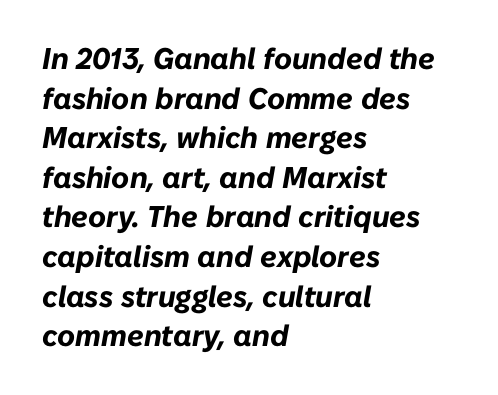
Regarding leading, the lines here are spaced in the standard way. Visually the block forms a straight wall on the left and a jagged coastline on the right. The passage shown is typed in a proportional face where columns would drift. Each glyph is drawn with heavy, bold strokes.
